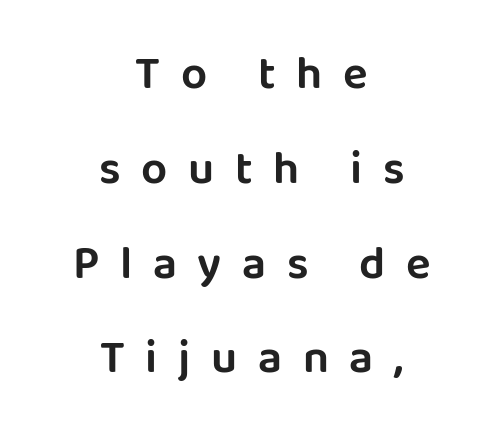
Descender tails drop into unmarked territory. In terms of letterspacing, this is a distinctly airy, spread setting. Classification — sans serif. You could fit nearly another row in the gap between these rows. Typeset on center — no edge is straight. This is the regular roman posture of the typeface.
